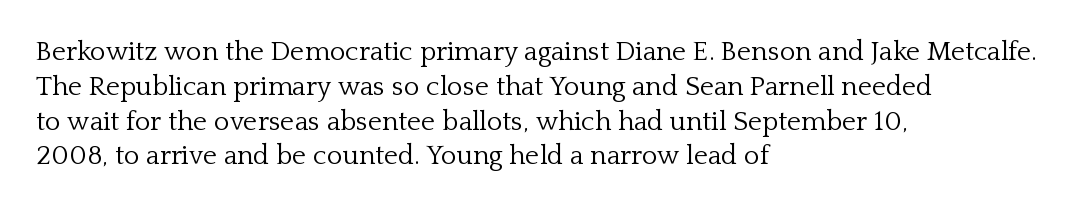
This sample keeps an unexceptional amount of space between lines. Characters remain perfectly vertical along every line. The gap between lines stays unmarked. Is this a heavy cut? Hardly; it is regular or lighter.
